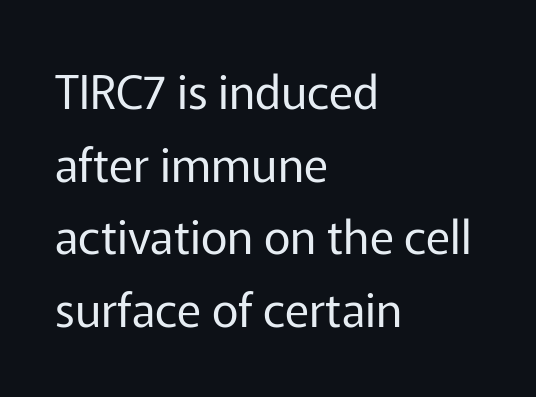
{"serif": "no", "italic": "no", "bold": "no", "weight": "regular", "width": "normal", "stroke_contrast": "low", "x_height": "medium", "monospaced": "no", "underline": "no", "align": "left", "line_spacing": "normal", "line_spacing_ratio": 1.58, "letter_spacing": "normal", "letter_spacing_em": 0.0, "glyph_px": 46}
